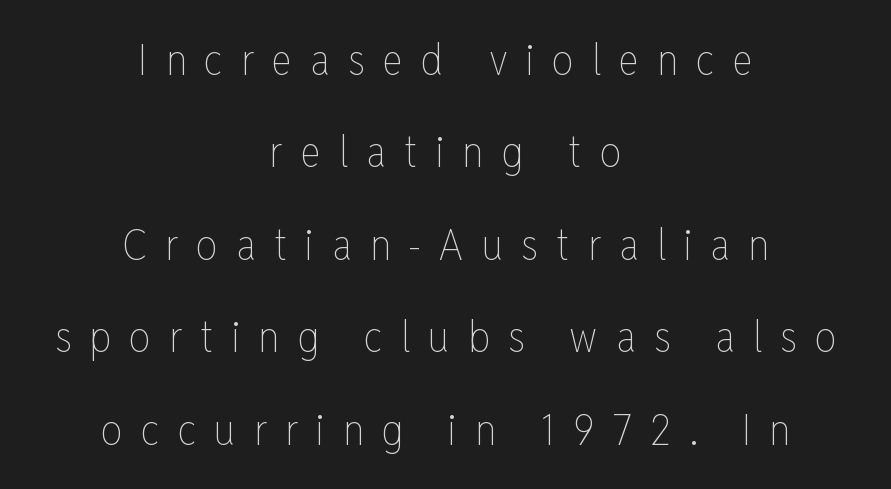
Q: Is the text bold? A: No.
Q: Is the text italic (slanted)? A: No, it is upright.
Q: Is the text underlined? A: No.
Q: How is the paragraph aligned? A: Centered.
Q: Is the spacing between letters normal or unusually wide? A: Unusually wide.
Q: Is the spacing between lines tight, normal or loose? A: Loose.
Q: Width (condensed, normal, or wide)? A: Condensed.
Q: Stroke contrast? A: Low.
Q: x-height? A: Medium.
Q: Monospaced? A: No.
